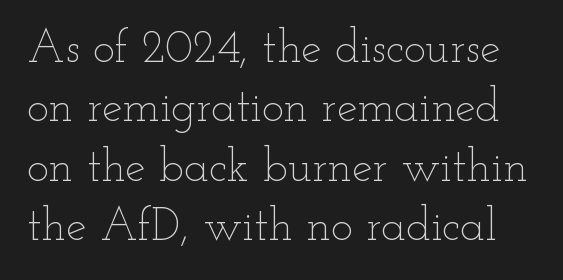
Q: Is the text bold? A: No.
Q: Is the text italic (slanted)? A: No, it is upright.
Q: Is the text underlined? A: No.
Q: Is the spacing between letters normal or unusually wide? A: Normal.
Q: Is the spacing between lines tight, normal or loose? A: Normal.
Q: Width (condensed, normal, or wide)? A: Wide.
Q: Stroke contrast? A: Low.
Q: x-height? A: Small.
Q: Monospaced? A: No.
